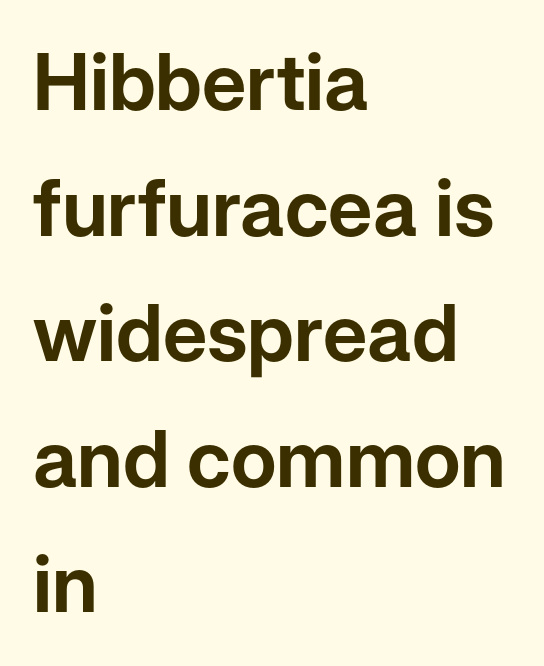
{"serif": "no", "italic": "no", "width": "normal", "stroke_contrast": "low", "x_height": "medium", "monospaced": "no", "underline": "no", "align": "left", "line_spacing": "normal", "line_spacing_ratio": 1.59, "letter_spacing": "normal", "letter_spacing_em": 0.0, "glyph_px": 79}
